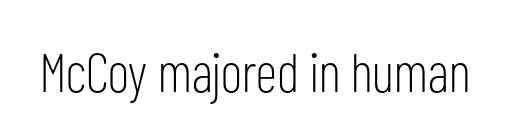
Varying glyph widths throughout — classic text-font behaviour. The passage shown is not bold in any degree. The gap between lines stays unmarked. Unlike a traditional serif, this face leaves its strokes unadorned. Unlike italic type, these characters show no tilt at all.
